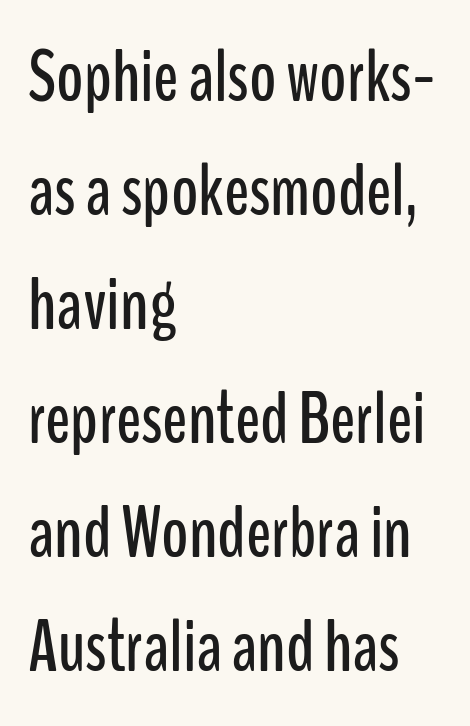
{"serif": "no", "italic": "no", "width": "condensed", "stroke_contrast": "low", "x_height": "medium", "monospaced": "no", "underline": "no", "align": "left", "line_spacing": "normal", "line_spacing_ratio": 1.54, "letter_spacing": "normal", "letter_spacing_em": 0.0, "glyph_px": 74}
